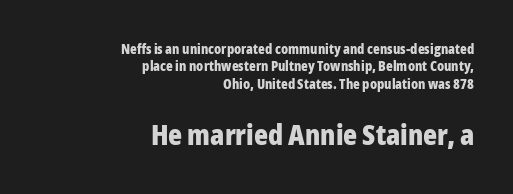
Q: Is the text bold? A: Yes.
Q: Is the text italic (slanted)? A: No, it is upright.
Q: Is the typeface a serif or a sans-serif typeface? A: Sans-serif.
Q: Is the text underlined? A: No.
Q: How is the paragraph aligned? A: Right-aligned.
Q: Is the spacing between letters normal or unusually wide? A: Normal.
Q: Which block of text is set in a larger size, the first (top) or the second (bottom)? A: The second (bottom) one.
Q: Width (condensed, normal, or wide)? A: Condensed.
Q: Stroke contrast? A: Low.
Q: x-height? A: Medium.
Q: Monospaced? A: No.
